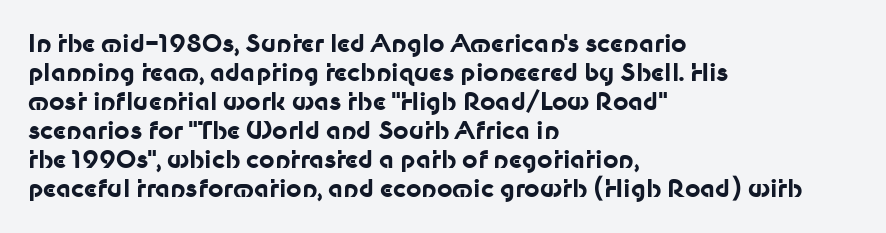
{"italic": "no", "bold": "yes", "underline": "no", "align": "left", "line_spacing_ratio": 1.21, "letter_spacing": "normal", "letter_spacing_em": 0.0, "glyph_px": 24}
